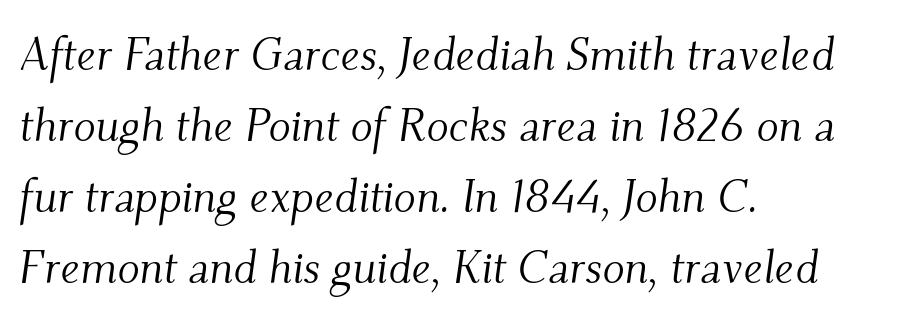
The image shows 46 px light serif type, italic (leaning right); set left-aligned, normal line spacing (1.54x), normal letter spacing, not underlined; medium stroke contrast and a small x-height.
